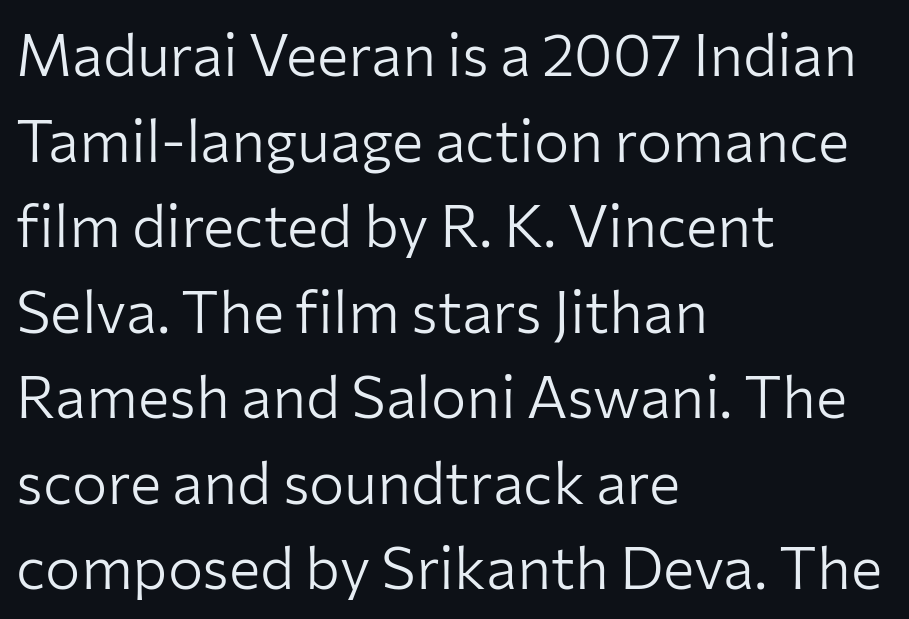
{"serif": "no", "italic": "no", "bold": "no", "weight": "light", "width": "normal", "stroke_contrast": "low", "x_height": "medium", "monospaced": "no", "underline": "no", "align": "left", "line_spacing": "normal", "line_spacing_ratio": 1.45, "letter_spacing": "normal", "letter_spacing_em": 0.0, "glyph_px": 59}
